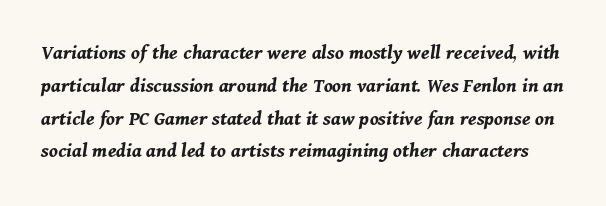
{"italic": "yes", "lean": "right", "slant_degrees": 11, "bold": "yes", "underline": "no", "line_spacing": "normal", "line_spacing_ratio": 1.56, "letter_spacing": "normal", "letter_spacing_em": 0.0, "glyph_px": 21}
